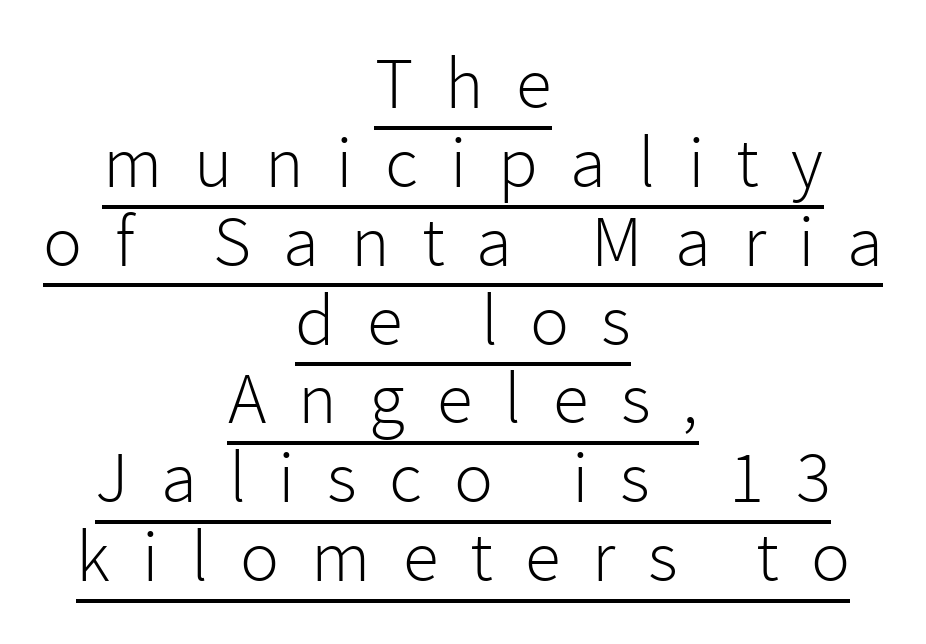
Q: Is the text bold? A: No.
Q: Is the text italic (slanted)? A: No, it is upright.
Q: Is the typeface a serif or a sans-serif typeface? A: Sans-serif.
Q: Is the text underlined? A: Yes.
Q: How is the paragraph aligned? A: Centered.
Q: Is the spacing between letters normal or unusually wide? A: Unusually wide.
Q: Is the spacing between lines tight, normal or loose? A: Tight.
Q: Width (condensed, normal, or wide)? A: Normal.
Q: Stroke contrast? A: Low.
Q: x-height? A: Medium.
Q: Monospaced? A: No.
